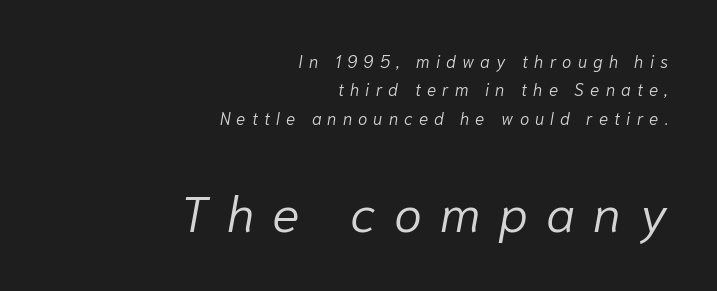
Q: Is the text bold? A: No.
Q: Is the text italic (slanted)? A: Yes, it leans right by about 10 degrees.
Q: Is the text underlined? A: No.
Q: How is the paragraph aligned? A: Right-aligned.
Q: Is the spacing between letters normal or unusually wide? A: Unusually wide.
Q: Is the spacing between lines tight, normal or loose? A: Normal.
Q: Which block of text is set in a larger size, the first (top) or the second (bottom)? A: The second (bottom) one.
Q: Width (condensed, normal, or wide)? A: Normal.
Q: Stroke contrast? A: Low.
Q: x-height? A: Medium.
Q: Monospaced? A: No.
